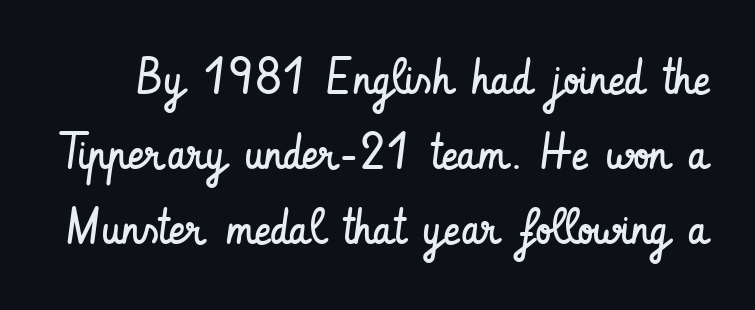
Do the characters align in a grid? No, the font is proportional. The weight would be labelled regular, book, light, or lighter still. Anything drawn beneath the words? Only blank space. No feet cap the strokes, marking this as sans-serif type. One glance says typical: line gaps are just what's usual. There is no visible air inserted between adjacent glyphs.
